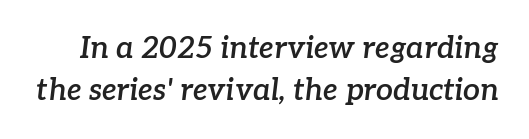
The image shows 30 px semibold serif type, italic (leaning right); set normal line spacing (1.4x), normal letter spacing, not underlined; low stroke contrast and a medium x-height.
